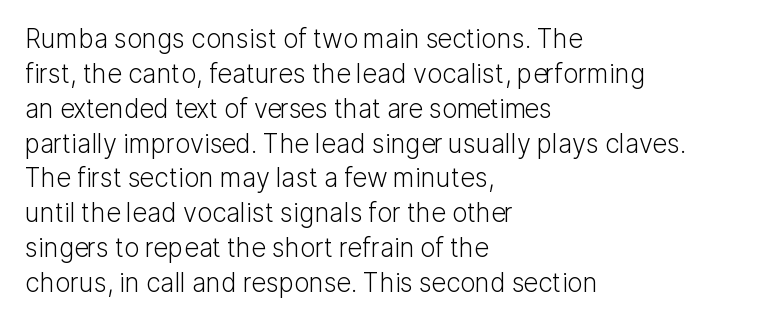
The image shows 26 px text type, upright; set left-aligned, normal line spacing (1.34x), normal letter spacing, not underlined.
